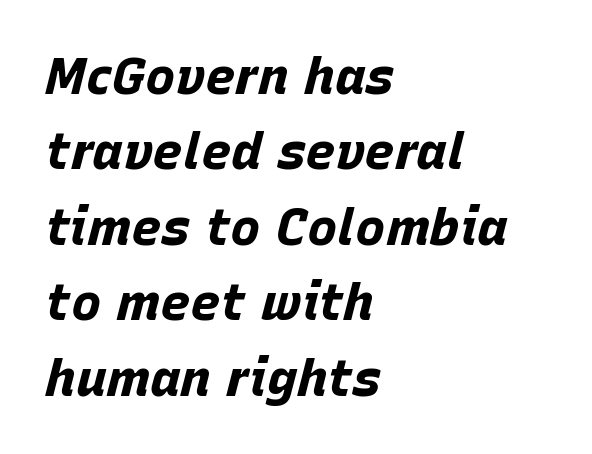
The image shows 51 px bold type, italic (leaning right); set left-aligned, normal line spacing (1.48x), normal letter spacing, not underlined; low stroke contrast and a large x-height.
